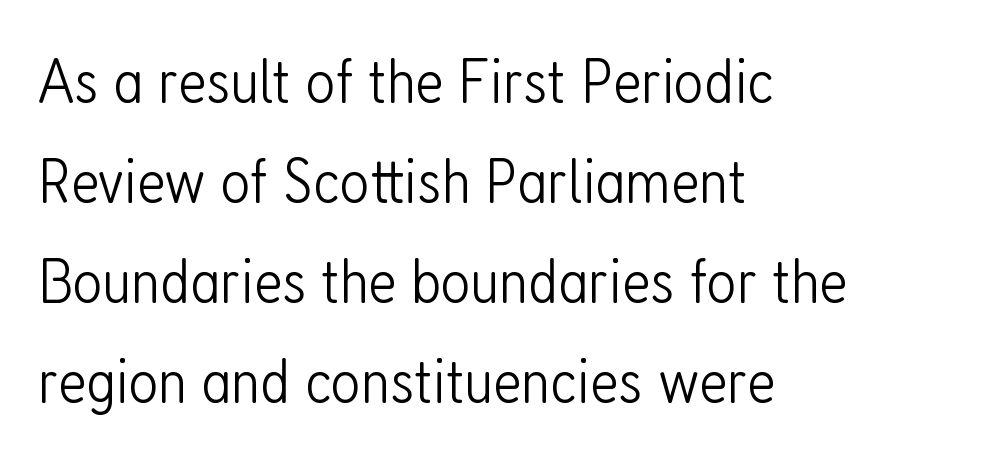
{"serif": "no", "italic": "no", "bold": "no", "weight": "light", "width": "condensed", "stroke_contrast": "low", "x_height": "medium", "monospaced": "no", "underline": "no", "align": "left", "line_spacing": "normal", "line_spacing_ratio": 1.54, "letter_spacing": "normal", "letter_spacing_em": 0.0, "glyph_px": 65}
